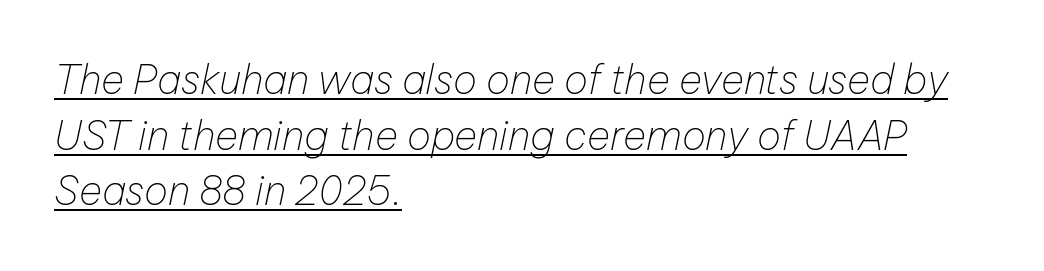
Q: Is the text bold? A: No.
Q: Is the text italic (slanted)? A: Yes, it leans right by about 12 degrees.
Q: Is the text underlined? A: Yes.
Q: How is the paragraph aligned? A: Left-aligned.
Q: Is the spacing between letters normal or unusually wide? A: Normal.
Q: Is the spacing between lines tight, normal or loose? A: Normal.
Q: Width (condensed, normal, or wide)? A: Normal.
Q: Stroke contrast? A: Low.
Q: x-height? A: Medium.
Q: Monospaced? A: No.
